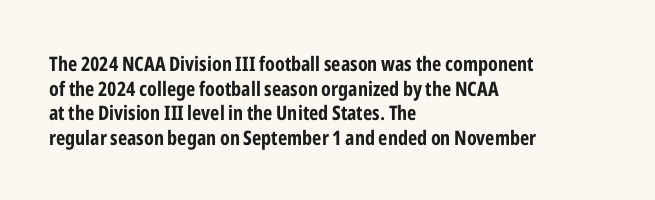
Q: Is the text bold? A: Yes.
Q: Is the text italic (slanted)? A: No, it is upright.
Q: Is the text underlined? A: No.
Q: How is the paragraph aligned? A: Left-aligned.
Q: Is the spacing between letters normal or unusually wide? A: Normal.
